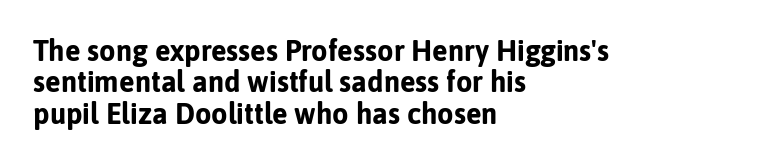
The image shows 29 px bold sans-serif type, upright; set left-aligned, tight line spacing (1.08x), normal letter spacing, not underlined; low stroke contrast and a medium x-height.
